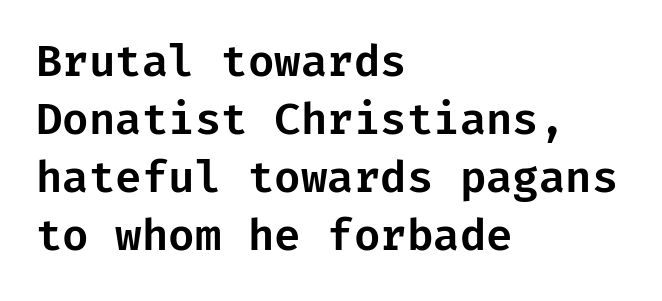
A typesetter would call this zero additional tracking. A normal amount of white space separates one row of letters from the next. Alignment: flush left. Has an underline been added? It has not.
